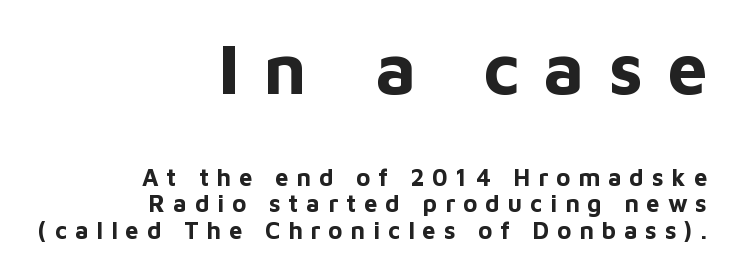
Q: Is the text bold? A: Yes.
Q: Is the text italic (slanted)? A: No, it is upright.
Q: Is the typeface a serif or a sans-serif typeface? A: Sans-serif.
Q: Is the text underlined? A: No.
Q: How is the paragraph aligned? A: Right-aligned.
Q: Is the spacing between letters normal or unusually wide? A: Unusually wide.
Q: Is the spacing between lines tight, normal or loose? A: Tight.
Q: Which block of text is set in a larger size, the first (top) or the second (bottom)? A: The first (top) one.
Q: Width (condensed, normal, or wide)? A: Normal.
Q: Stroke contrast? A: Low.
Q: x-height? A: Medium.
Q: Monospaced? A: No.
